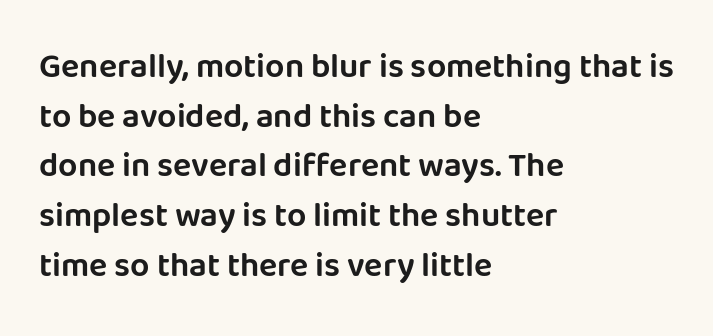
The horizontal fit of the characters is conventional and even. This sample has the flowing, uneven cadence of proportional lettering. This block has exactly the height ordinary leading produces. Does the lettering tilt? It doesn't — this is upright.
